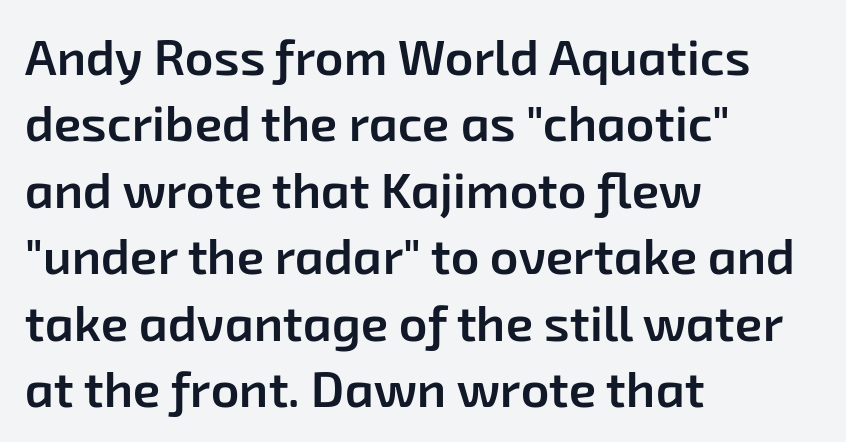
Q: Is the text bold? A: Semi-bold.
Q: Is the typeface a serif or a sans-serif typeface? A: Sans-serif.
Q: Is the text underlined? A: No.
Q: How is the paragraph aligned? A: Left-aligned.
Q: Is the spacing between letters normal or unusually wide? A: Normal.
Q: Is the spacing between lines tight, normal or loose? A: Normal.
Q: Width (condensed, normal, or wide)? A: Normal.
Q: Stroke contrast? A: Low.
Q: x-height? A: Medium.
Q: Monospaced? A: No.
